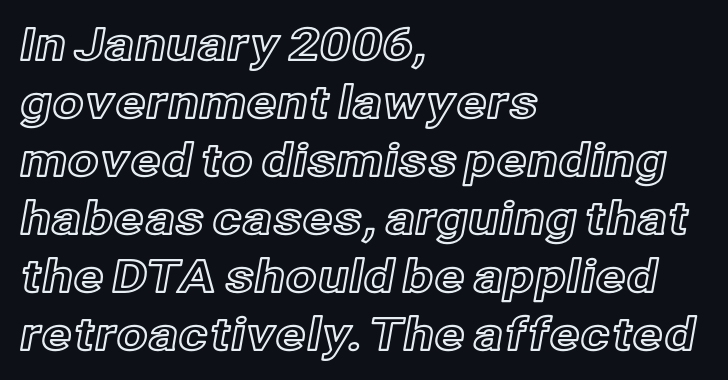
{"width": "normal", "x_height": "medium", "monospaced": "no", "underline": "no", "align": "left", "line_spacing": "normal", "line_spacing_ratio": 1.29, "letter_spacing": "normal", "letter_spacing_em": 0.0, "glyph_px": 45}
